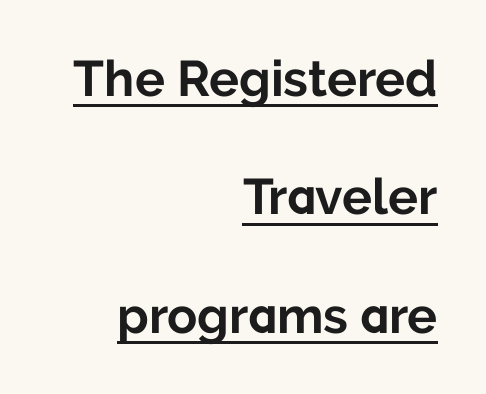
Q: Is the text bold? A: Yes.
Q: Is the text italic (slanted)? A: No, it is upright.
Q: Is the typeface a serif or a sans-serif typeface? A: Sans-serif.
Q: Is the text underlined? A: Yes.
Q: How is the paragraph aligned? A: Right-aligned.
Q: Is the spacing between letters normal or unusually wide? A: Normal.
Q: Is the spacing between lines tight, normal or loose? A: Loose.
Q: Width (condensed, normal, or wide)? A: Normal.
Q: Stroke contrast? A: Low.
Q: x-height? A: Medium.
Q: Monospaced? A: No.
